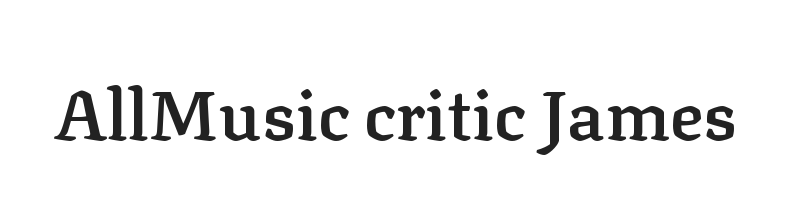
Q: Is the text bold? A: Semi-bold.
Q: Is the text italic (slanted)? A: No, it is upright.
Q: Is the typeface a serif or a sans-serif typeface? A: Serif.
Q: Is the text underlined? A: No.
Q: Is the spacing between letters normal or unusually wide? A: Normal.
Q: Width (condensed, normal, or wide)? A: Normal.
Q: Stroke contrast? A: Low.
Q: x-height? A: Medium.
Q: Monospaced? A: No.
